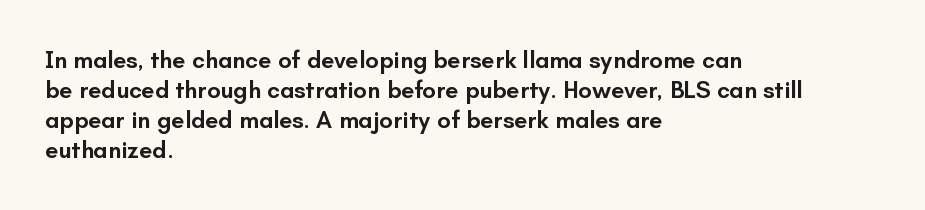
{"italic": "no", "bold": "semi", "underline": "no", "align": "left", "line_spacing": "normal", "line_spacing_ratio": 1.25, "letter_spacing": "normal", "letter_spacing_em": 0.0, "glyph_px": 24}
